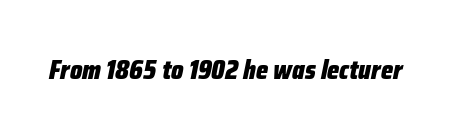
Notice how thick the strokes are: this is what a full bold looks like. Default kerning and tracking; the words read as compact shapes. The words here are not underlined. Slanted lettering throughout.
